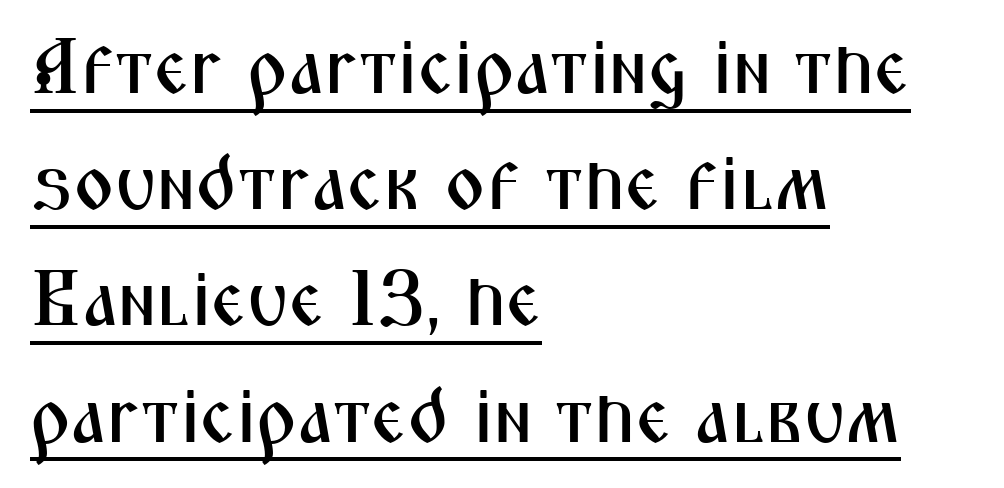
The image shows 78 px condensed sans-serif type, upright; set left-aligned, normal line spacing (1.49x), normal letter spacing, underlined; medium stroke contrast and a medium x-height.
